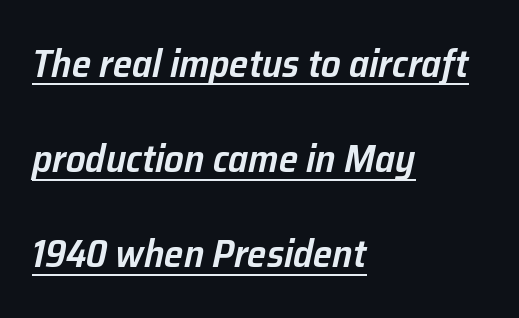
{"italic": "yes", "lean": "right", "slant_degrees": 12, "bold": "semi", "weight": "semibold", "width": "normal", "stroke_contrast": "low", "x_height": "medium", "monospaced": "no", "underline": "yes", "align": "left", "line_spacing": "loose", "line_spacing_ratio": 2.44, "letter_spacing": "normal", "letter_spacing_em": 0.0, "glyph_px": 39}
